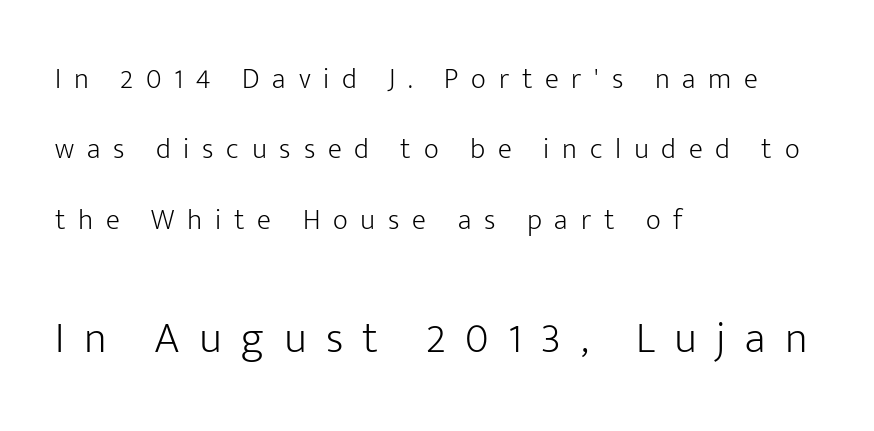
Q: Is the text bold? A: No.
Q: Is the text italic (slanted)? A: No, it is upright.
Q: Is the typeface a serif or a sans-serif typeface? A: Sans-serif.
Q: Is the text underlined? A: No.
Q: How is the paragraph aligned? A: Left-aligned.
Q: Is the spacing between letters normal or unusually wide? A: Unusually wide.
Q: Is the spacing between lines tight, normal or loose? A: Loose.
Q: Which block of text is set in a larger size, the first (top) or the second (bottom)? A: The second (bottom) one.
Q: Width (condensed, normal, or wide)? A: Normal.
Q: Stroke contrast? A: Low.
Q: x-height? A: Medium.
Q: Monospaced? A: No.
